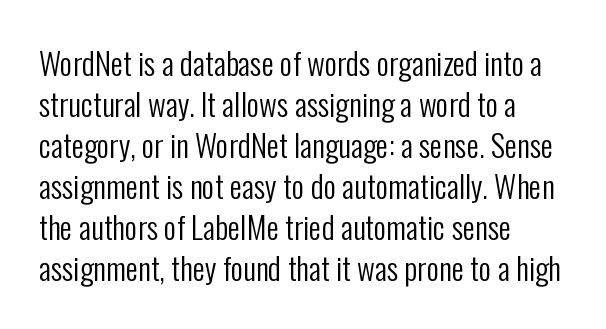
{"serif": "no", "italic": "no", "bold": "no", "weight": "regular", "width": "condensed", "stroke_contrast": "low", "x_height": "medium", "monospaced": "no", "underline": "no", "align": "left", "line_spacing": "normal", "line_spacing_ratio": 1.32, "letter_spacing": "normal", "letter_spacing_em": 0.0, "glyph_px": 31}
